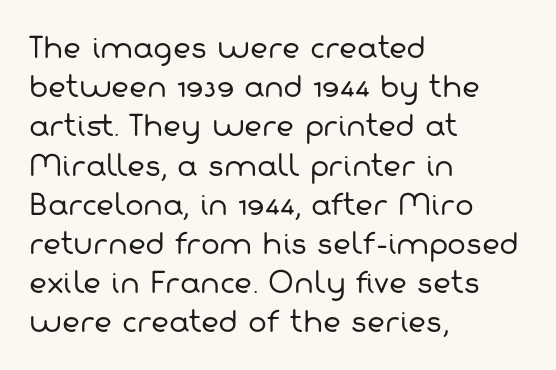
{"serif": "no", "bold": "no", "weight": "regular", "width": "normal", "stroke_contrast": "low", "x_height": "medium", "monospaced": "no", "underline": "no", "align": "left", "line_spacing": "normal", "line_spacing_ratio": 1.4, "letter_spacing": "normal", "letter_spacing_em": 0.0, "glyph_px": 28}
